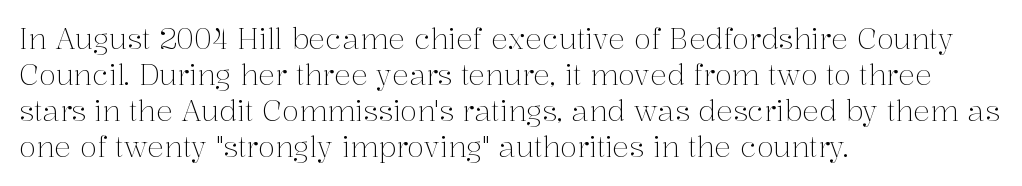
{"serif": "yes", "italic": "no", "bold": "no", "weight": "light", "width": "normal", "stroke_contrast": "medium", "x_height": "medium", "monospaced": "no", "underline": "no", "align": "left", "line_spacing": "normal", "line_spacing_ratio": 1.29, "letter_spacing": "normal", "letter_spacing_em": 0.0, "glyph_px": 28}
